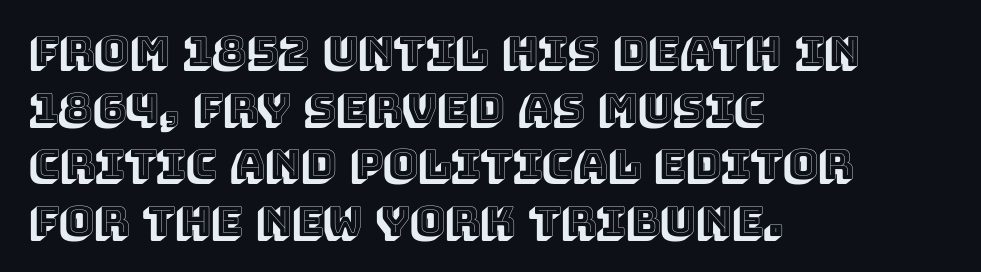
Nothing unusual about the tracking: characters are spaced as the font intends. Is the block centered? No — it sits flush against the left margin. The specimen reads as upright at a glance. The space between consecutive lines is moderate.
